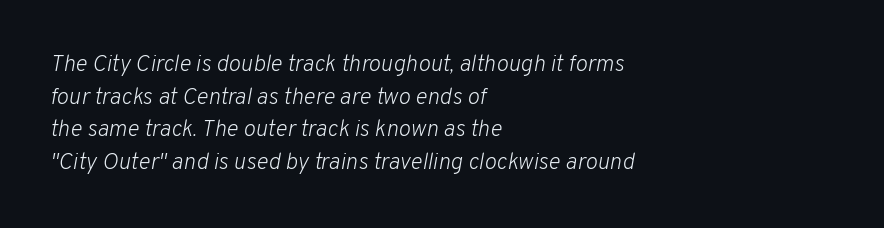
Q: Is the text bold? A: No.
Q: Is the text italic (slanted)? A: Yes, it leans right by about 10 degrees.
Q: Is the text underlined? A: No.
Q: How is the paragraph aligned? A: Left-aligned.
Q: Is the spacing between letters normal or unusually wide? A: Normal.
Q: Is the spacing between lines tight, normal or loose? A: Normal.
